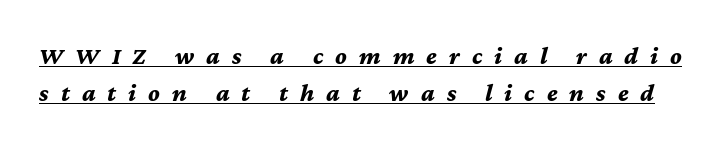
The image shows 25 px bold type, italic (leaning right); set normal line spacing (1.48x), unusually wide letter spacing (+0.48 em), underlined.
